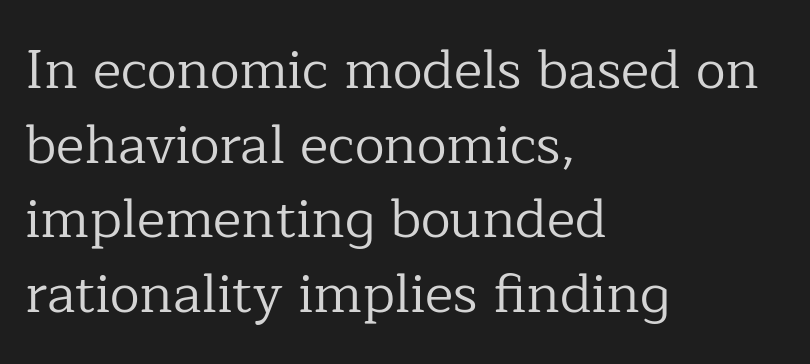
I'd call this a serif setting — the letters wear small feet. One-word summary of the alignment: left. The rows are spaced the way most documents space them. The horizontal fit of the characters is conventional and even. Italic? Not at all — the glyphs are vertical. The space beneath each line is pristine and unruled.
